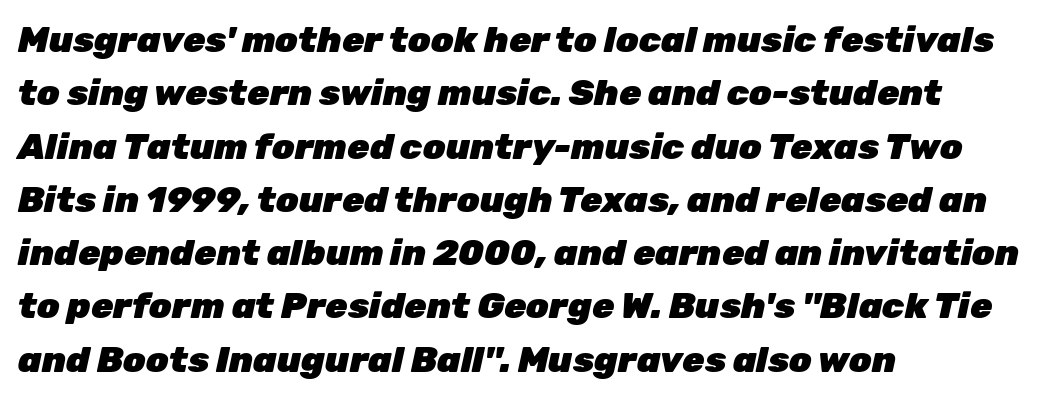
The gap between lines stays unmarked. A student would call this left alignment; a typographer would say flush left, rag right. Each word holds together tightly as a unit, with standard inter-letter gaps. The rendering uses natural spacing where letterforms have individual widths. Pretty heavy lettering here — definitely bold. Tall strokes in this sample are angled rather than plumb.
